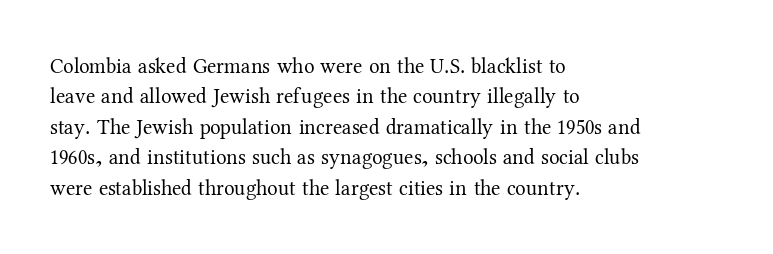
Q: Is the text bold? A: No.
Q: Is the text italic (slanted)? A: No, it is upright.
Q: Is the text underlined? A: No.
Q: How is the paragraph aligned? A: Left-aligned.
Q: Is the spacing between letters normal or unusually wide? A: Normal.
Q: Is the spacing between lines tight, normal or loose? A: Normal.
